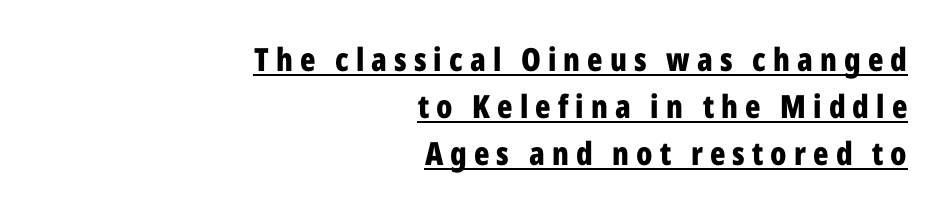
Q: Is the text bold? A: Yes.
Q: Is the text italic (slanted)? A: No, it is upright.
Q: Is the typeface a serif or a sans-serif typeface? A: Sans-serif.
Q: Is the text underlined? A: Yes.
Q: How is the paragraph aligned? A: Right-aligned.
Q: Is the spacing between letters normal or unusually wide? A: Unusually wide.
Q: Is the spacing between lines tight, normal or loose? A: Normal.
Q: Width (condensed, normal, or wide)? A: Condensed.
Q: Stroke contrast? A: Low.
Q: x-height? A: Medium.
Q: Monospaced? A: No.
